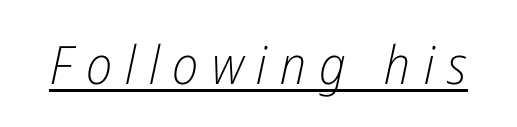
{"italic": "yes", "lean": "right", "slant_degrees": 12, "bold": "no", "weight": "light", "width": "condensed", "stroke_contrast": "low", "x_height": "medium", "monospaced": "no", "underline": "yes", "letter_spacing": "wide", "letter_spacing_em": 0.25, "glyph_px": 53}
